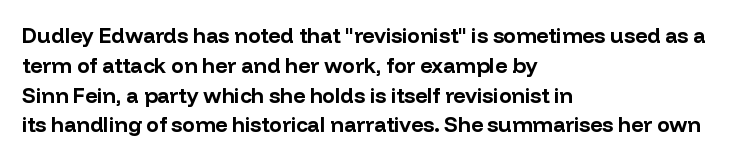
{"italic": "no", "bold": "yes", "underline": "no", "align": "left", "line_spacing": "normal", "line_spacing_ratio": 1.42, "letter_spacing": "normal", "letter_spacing_em": 0.0, "glyph_px": 21}
